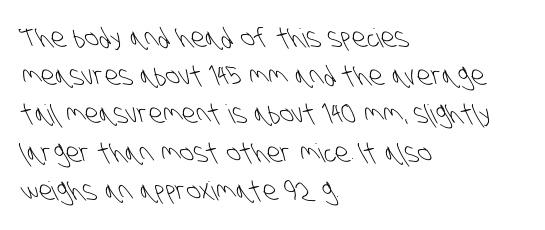
{"bold": "no", "underline": "no", "align": "left", "line_spacing": "normal", "line_spacing_ratio": 1.47, "letter_spacing": "normal", "letter_spacing_em": 0.0, "glyph_px": 26}
